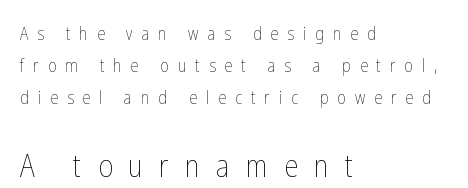
Varying glyph widths throughout — classic text-font behaviour. The tracking jumps out immediately: characters are airy and widely separated. If you drew a ruler down the left edge, every line would touch it. Caption: upper text group reduced, lower text group enlarged. Descenders are the only things crossing below the line. Style check: upright.
